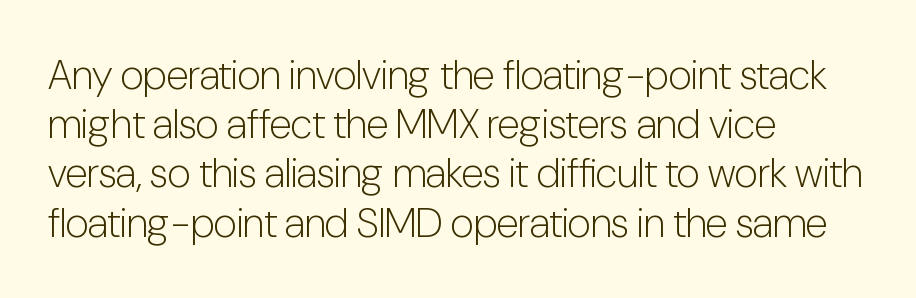
The image shows 41 px light, condensed sans-serif type, upright; set left-aligned, line spacing 1.2x, normal letter spacing, not underlined; low stroke contrast and a medium x-height.
